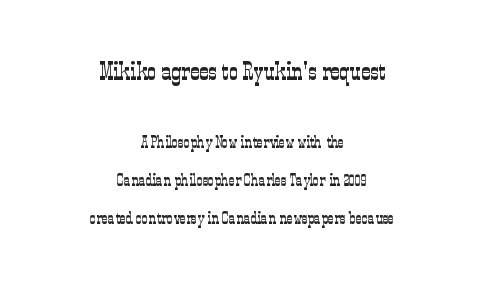
{"italic": "no", "bold": "no", "underline": "no", "align": "center", "line_spacing": "loose", "line_spacing_ratio": 2.23, "letter_spacing": "normal", "letter_spacing_em": 0.0, "larger_block": "first", "size_ratio": 1.47, "glyph_px": 25}
